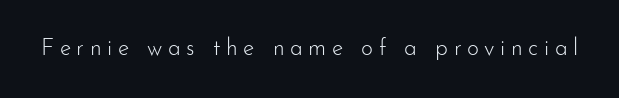
Q: Is the text bold? A: No.
Q: Is the text italic (slanted)? A: No, it is upright.
Q: Is the text underlined? A: No.
Q: Is the spacing between letters normal or unusually wide? A: Unusually wide.
